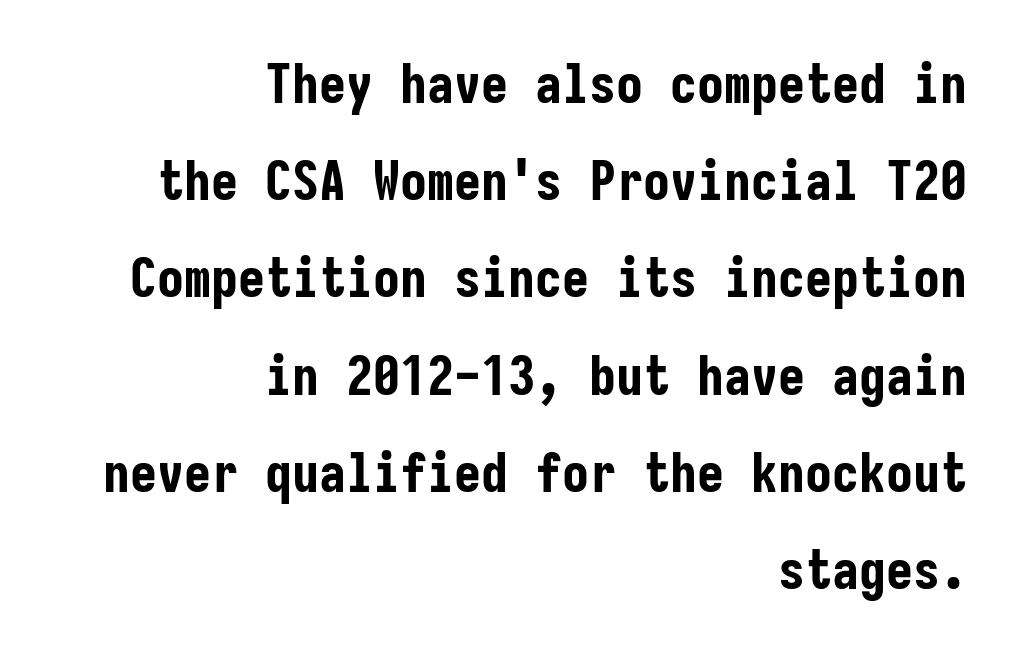
The image shows 54 px bold, condensed sans-serif type, upright, monospaced; set right-aligned, line spacing 1.8x, normal letter spacing, not underlined; low stroke contrast and a medium x-height.
